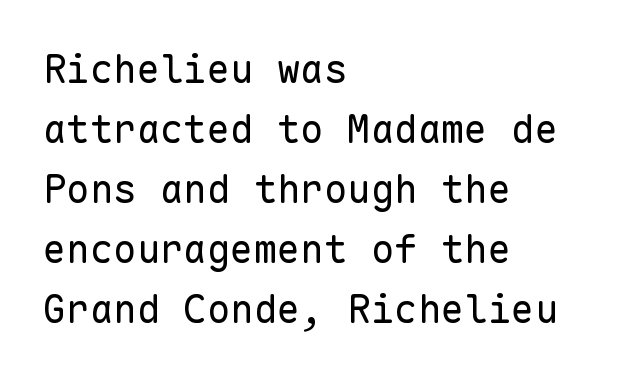
The lines sit at an ordinary, default distance from one another. Underlining? Definitely not there. A quiet, ordinary-to-light weight characterises the typeface. What stands out about the letter spacing? Nothing — it is the standard amount. The rendering uses typewriter-style spacing with identical character cells. A typesetter would label this face a sans.
